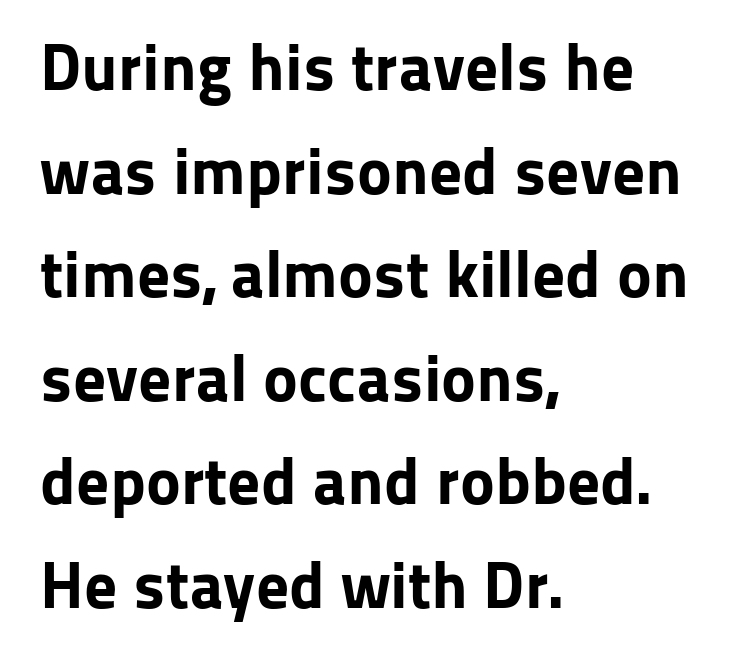
The image shows 66 px bold sans-serif type, upright; set left-aligned, normal line spacing (1.57x), normal letter spacing, not underlined; low stroke contrast and a medium x-height.
